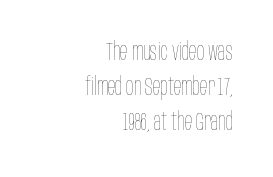
Q: Is the text bold? A: No.
Q: Is the text italic (slanted)? A: No, it is upright.
Q: Is the text underlined? A: No.
Q: How is the paragraph aligned? A: Right-aligned.
Q: Is the spacing between letters normal or unusually wide? A: Normal.
Q: Is the spacing between lines tight, normal or loose? A: Normal.
